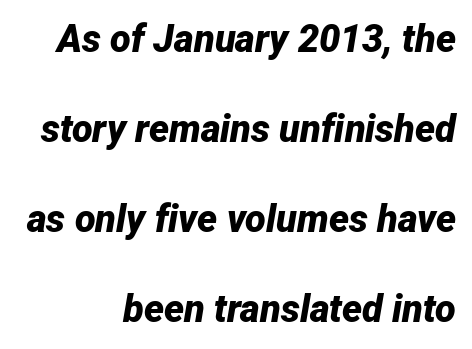
Q: Is the text bold? A: Yes.
Q: Is the text italic (slanted)? A: Yes, it leans right by about 12 degrees.
Q: Is the text underlined? A: No.
Q: How is the paragraph aligned? A: Right-aligned.
Q: Is the spacing between letters normal or unusually wide? A: Normal.
Q: Is the spacing between lines tight, normal or loose? A: Loose.
Q: Width (condensed, normal, or wide)? A: Normal.
Q: Stroke contrast? A: Low.
Q: x-height? A: Medium.
Q: Monospaced? A: No.
